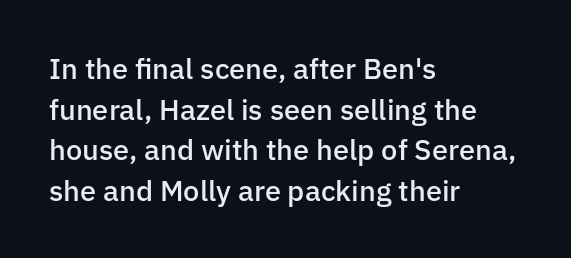
This sample has the flowing, uneven cadence of proportional lettering. Visually the block forms a straight wall on the left and a jagged coastline on the right. Interline gaps are of average width in this sample. Font category for this specimen: sans-serif. Is the type bold? Partly — it's a semibold, heavier than regular but not fully bold. Notice how the stems are strictly vertical — no italics here.
